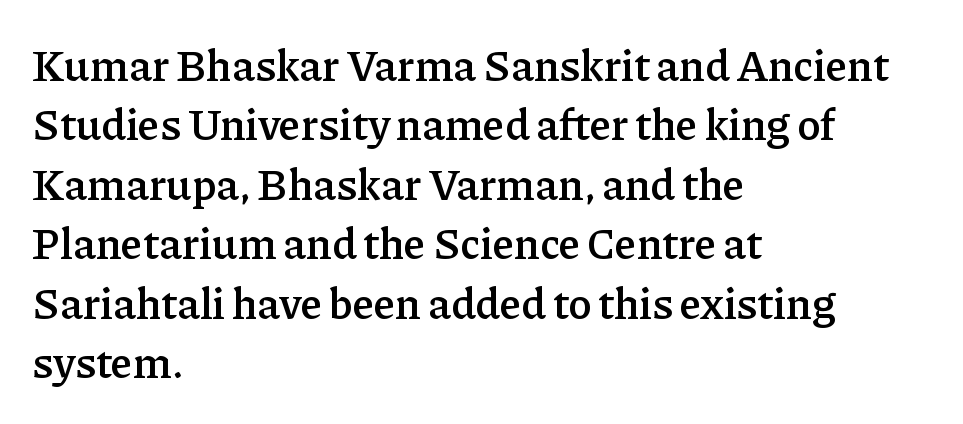
Is this a fixed-width face? No — the glyphs have proportional, varying widths. Serif or sans? Serif — the stroke terminals have little feet. The specimen omits any rule beneath the text block's lines. Typographic density is moderately raised because the face is semibold. Ordinary non-slanted type is in use. Leading: standard.
